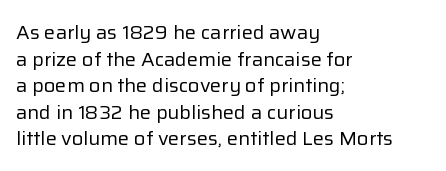
{"italic": "no", "bold": "no", "underline": "no", "align": "left", "line_spacing": "normal", "line_spacing_ratio": 1.33, "letter_spacing": "normal", "letter_spacing_em": 0.0, "glyph_px": 20}
